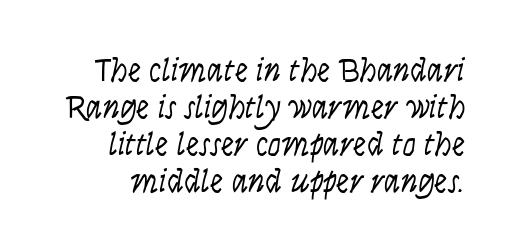
Q: Is the text bold? A: No.
Q: Is the text italic (slanted)? A: Yes, it leans right by about 9 degrees.
Q: Is the text underlined? A: No.
Q: Is the spacing between letters normal or unusually wide? A: Normal.
Q: Is the spacing between lines tight, normal or loose? A: Tight.
Q: Width (condensed, normal, or wide)? A: Condensed.
Q: Stroke contrast? A: Low.
Q: x-height? A: Large.
Q: Monospaced? A: No.
